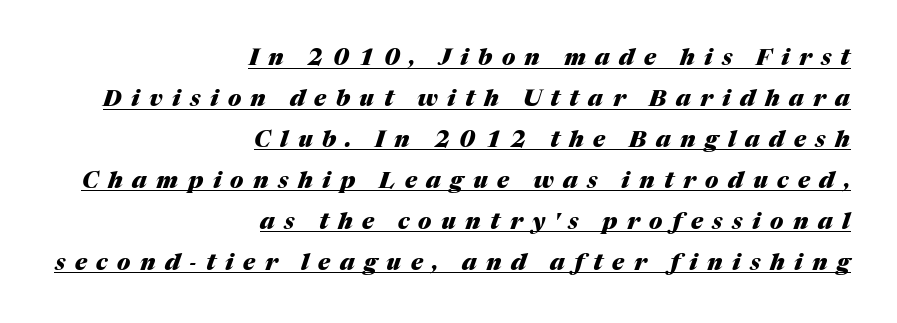
The image shows 23 px bold type, italic (leaning right); set right-aligned, line spacing 1.78x, unusually wide letter spacing (+0.41 em), underlined.
